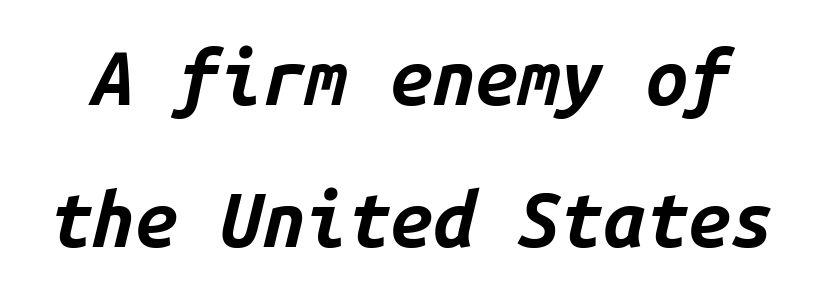
The image shows 76 px bold type, italic (leaning right), monospaced; set line spacing 1.87x, normal letter spacing, not underlined; low stroke contrast and a medium x-height.
